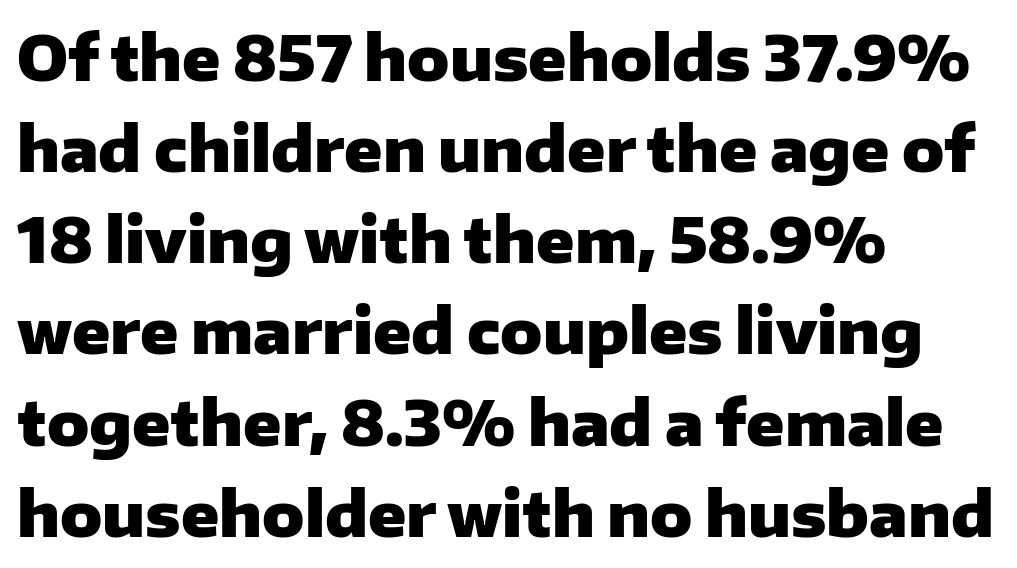
The image shows 62 px heavy sans-serif type, upright; set left-aligned, normal line spacing (1.47x), normal letter spacing, not underlined; low stroke contrast and a medium x-height.
